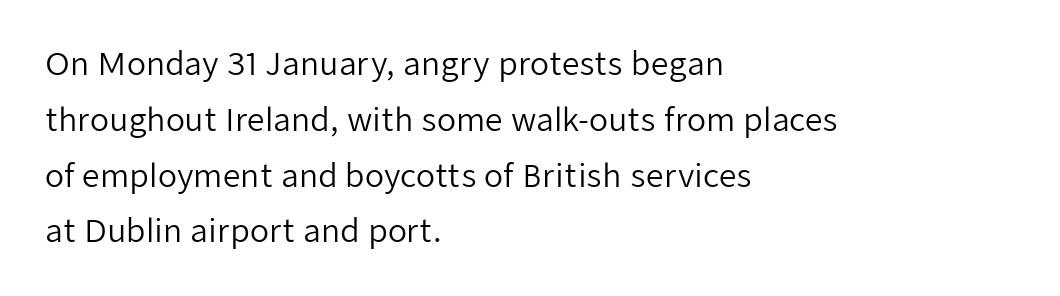
{"serif": "no", "italic": "no", "bold": "no", "weight": "regular", "width": "normal", "stroke_contrast": "low", "x_height": "medium", "monospaced": "no", "underline": "no", "align": "left", "line_spacing_ratio": 1.8, "letter_spacing": "normal", "letter_spacing_em": 0.0, "glyph_px": 31}
